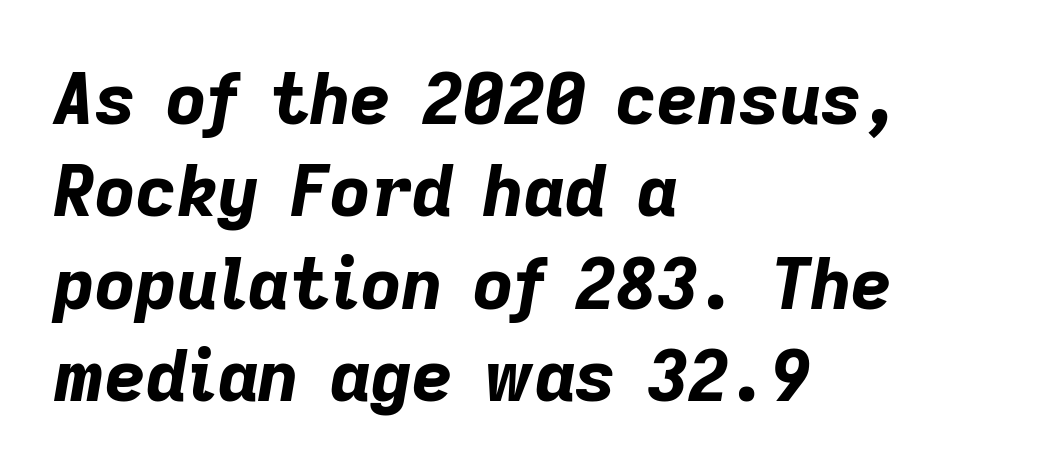
Q: Is the text bold? A: Yes.
Q: Is the text italic (slanted)? A: Yes, it leans right by about 9 degrees.
Q: Is the text underlined? A: No.
Q: How is the paragraph aligned? A: Left-aligned.
Q: Is the spacing between letters normal or unusually wide? A: Normal.
Q: Is the spacing between lines tight, normal or loose? A: Normal.
Q: Width (condensed, normal, or wide)? A: Normal.
Q: Stroke contrast? A: Low.
Q: x-height? A: Medium.
Q: Monospaced? A: No.
